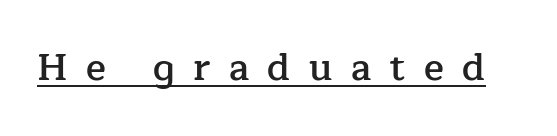
The image shows 37 px semibold serif type, upright; set unusually wide letter spacing (+0.5 em), underlined; low stroke contrast and a medium x-height.
